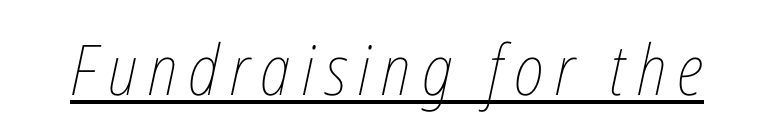
{"italic": "yes", "lean": "right", "slant_degrees": 12, "bold": "no", "weight": "thin", "width": "condensed", "stroke_contrast": "low", "x_height": "medium", "monospaced": "no", "underline": "yes", "glyph_px": 70}
